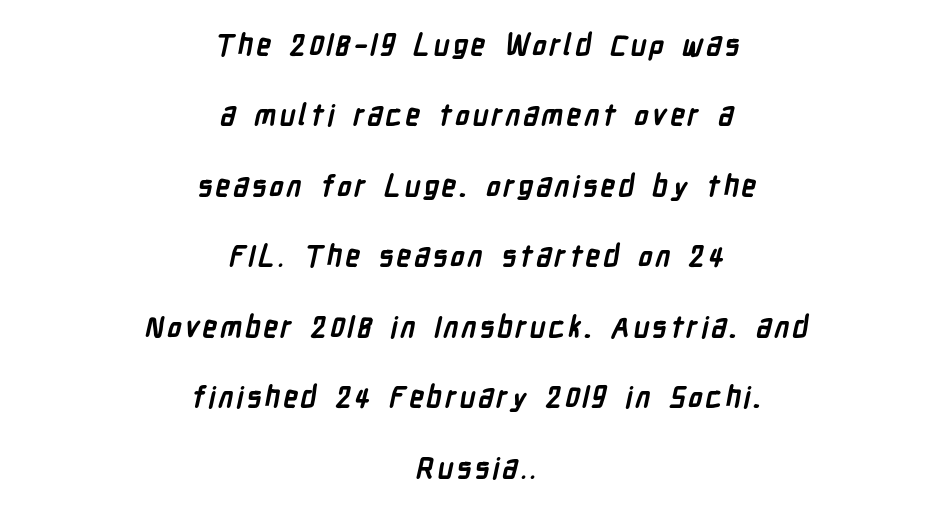
The image shows 29 px semibold, condensed sans-serif type; set centered, loose line spacing (2.43x), not underlined; low stroke contrast and a medium x-height.
